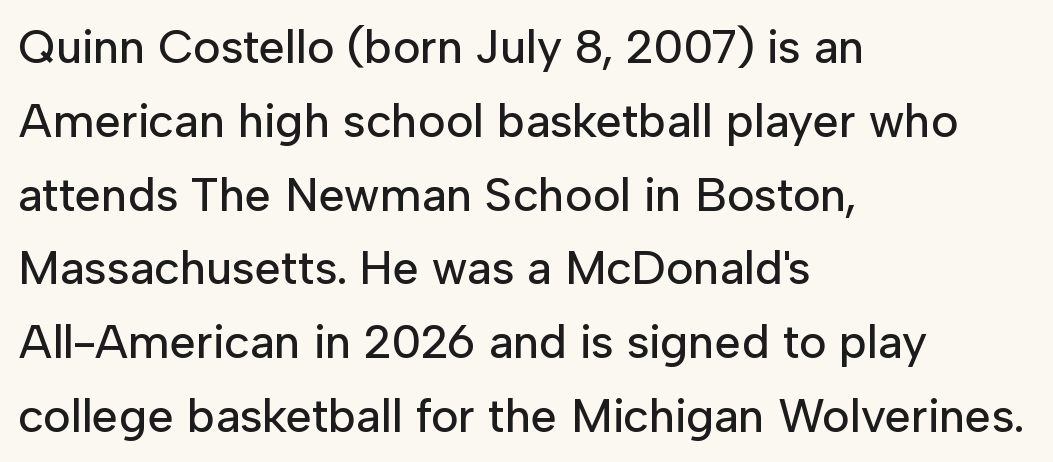
{"serif": "no", "italic": "no", "width": "normal", "stroke_contrast": "low", "x_height": "medium", "monospaced": "no", "underline": "no", "align": "left", "line_spacing": "normal", "line_spacing_ratio": 1.57, "letter_spacing": "normal", "letter_spacing_em": 0.0, "glyph_px": 47}
